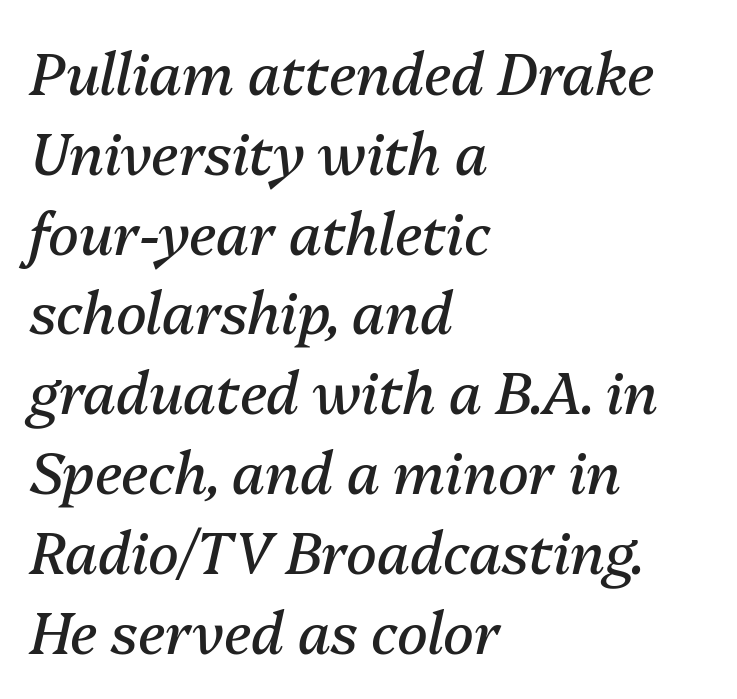
Q: Is the text bold? A: No.
Q: Is the text italic (slanted)? A: Yes, it leans right by about 13 degrees.
Q: Is the text underlined? A: No.
Q: How is the paragraph aligned? A: Left-aligned.
Q: Is the spacing between letters normal or unusually wide? A: Normal.
Q: Is the spacing between lines tight, normal or loose? A: Normal.
Q: Width (condensed, normal, or wide)? A: Normal.
Q: Stroke contrast? A: Medium.
Q: x-height? A: Medium.
Q: Monospaced? A: No.
